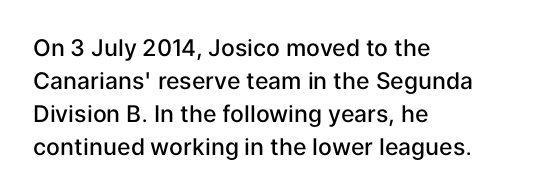
The space beneath each line is pristine and unruled. This rendering leaves character spacing at its baseline value. Designer's note — italics off, roman on. Leftover space on each line is placed entirely after the last word.
